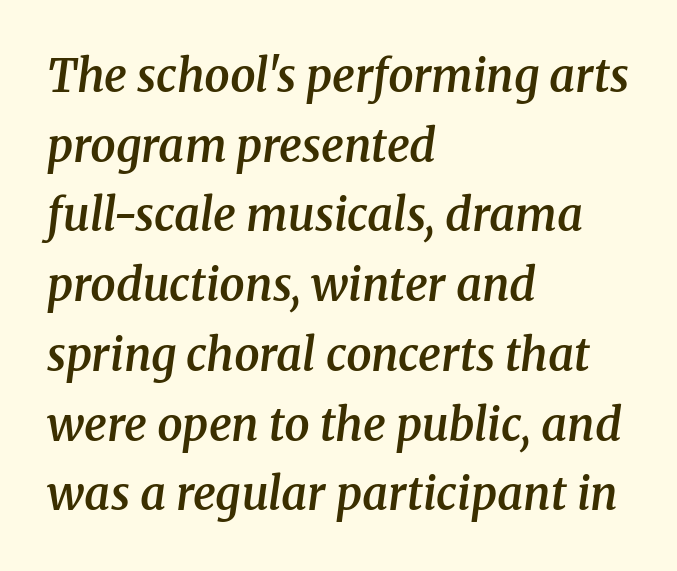
Weight: semibold (demi). The face used here is rendered with its standard letterfit. One glance says typical: line gaps are just what's usual. Has an underline been added? It has not. The setting favours the left margin, as ordinary paragraphs usually do.
